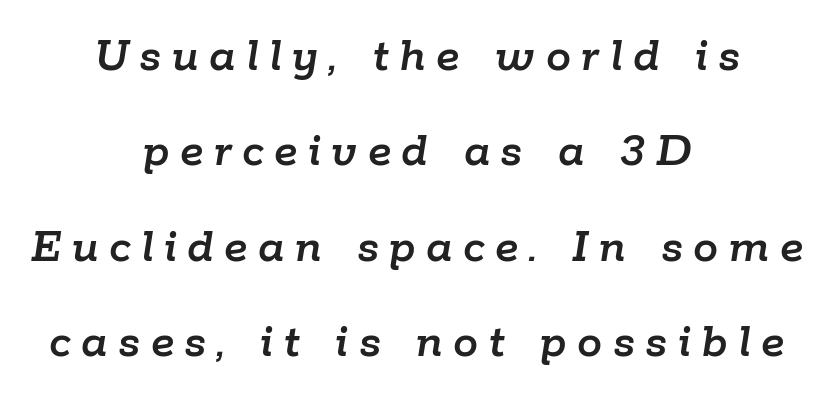
The image shows 50 px text type, italic (leaning right); set centered, loose line spacing (1.91x), unusually wide letter spacing (+0.21 em), not underlined; low stroke contrast and a medium x-height.
